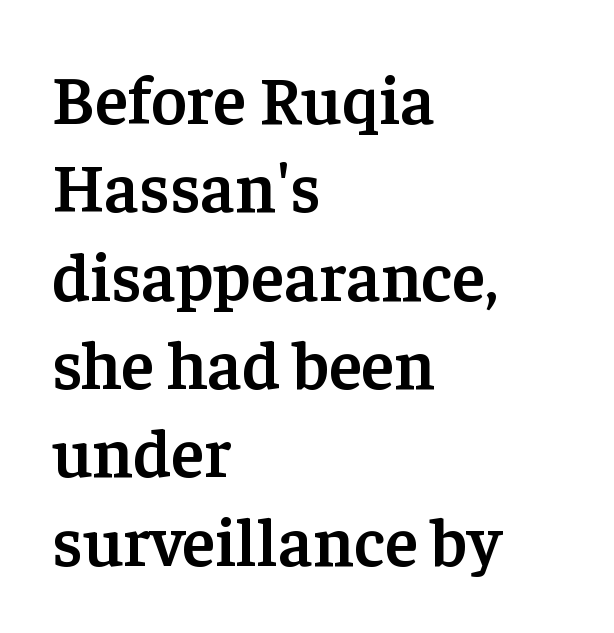
The leading is moderate, giving the passage an even texture. This sample has the flowing, uneven cadence of proportional lettering. The rendering shows small feet on the letterforms — a serif design. The zone under the glyphs is completely vacant. These lines keep a tight, regular rhythm from letter to letter.
